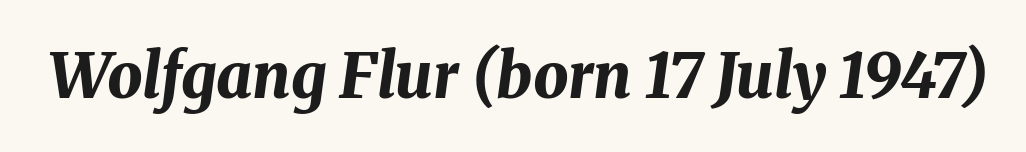
The image shows 62 px bold type, italic (leaning right); set normal letter spacing, not underlined; medium stroke contrast and a medium x-height.
